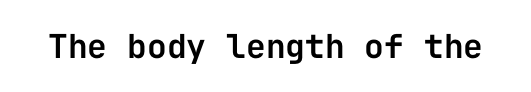
The image shows 33 px sans-serif type, upright, monospaced; set normal letter spacing, not underlined; low stroke contrast and a medium x-height.
